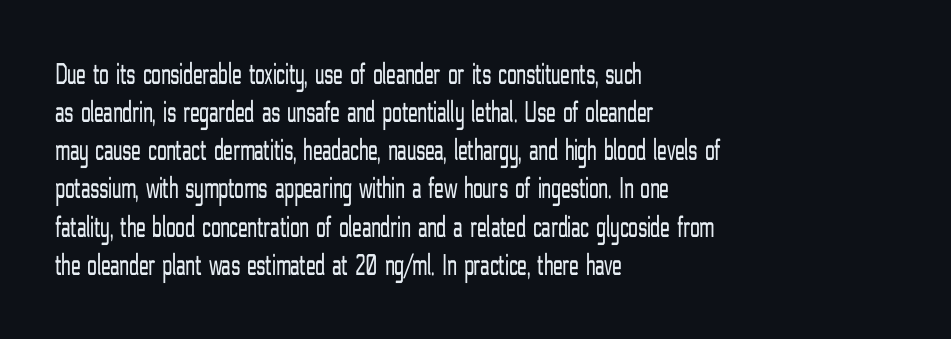
The image shows 31 px light, condensed sans-serif type, upright; set left-aligned, line spacing 1.23x, normal letter spacing, not underlined; low stroke contrast and a medium x-height.
